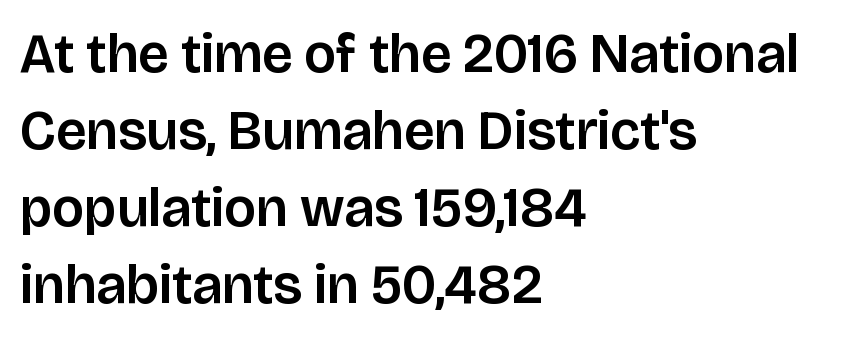
Q: Is the text italic (slanted)? A: No, it is upright.
Q: Is the typeface a serif or a sans-serif typeface? A: Sans-serif.
Q: Is the text underlined? A: No.
Q: How is the paragraph aligned? A: Left-aligned.
Q: Is the spacing between letters normal or unusually wide? A: Normal.
Q: Is the spacing between lines tight, normal or loose? A: Normal.
Q: Width (condensed, normal, or wide)? A: Normal.
Q: Stroke contrast? A: Low.
Q: x-height? A: Large.
Q: Monospaced? A: No.
